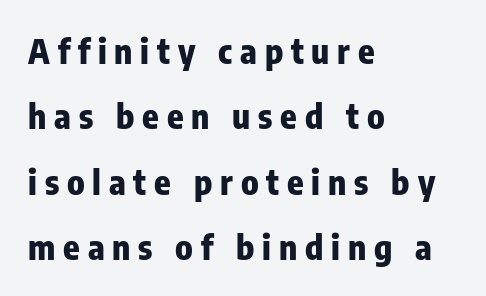
{"serif": "no", "italic": "no", "bold": "yes", "weight": "heavy", "width": "condensed", "stroke_contrast": "low", "x_height": "medium", "monospaced": "no", "underline": "no", "align": "left", "line_spacing": "loose", "line_spacing_ratio": 1.92, "letter_spacing": "wide", "letter_spacing_em": 0.23, "glyph_px": 34}
